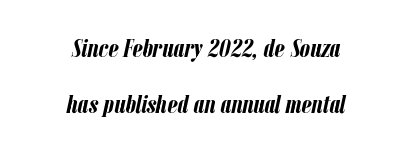
{"italic": "yes", "lean": "right", "slant_degrees": 12, "bold": "yes", "underline": "no", "align": "center", "line_spacing": "loose", "line_spacing_ratio": 2.15, "letter_spacing": "normal", "letter_spacing_em": 0.0, "glyph_px": 26}
